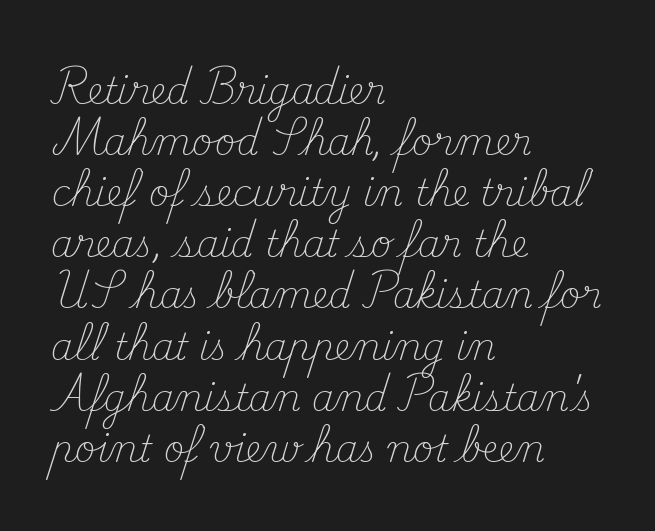
The passage shown is not bold in any degree. Compared with a centered layout, this one pins lines to the left instead. Glance below the letters and you will spot only blank space. Does the leading feel generous? No, just average. The characters display serif detailing at their extremities. The rendering uses natural spacing where letterforms have individual widths.
